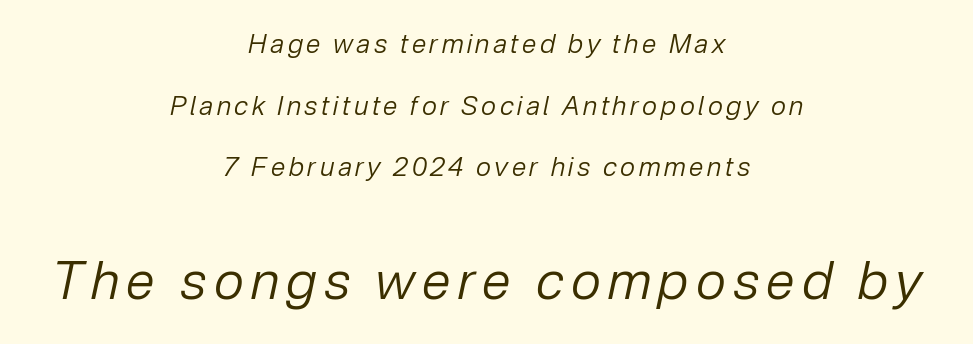
Q: Is the text bold? A: No.
Q: Is the text italic (slanted)? A: Yes, it leans right by about 12 degrees.
Q: Is the text underlined? A: No.
Q: How is the paragraph aligned? A: Centered.
Q: Is the spacing between lines tight, normal or loose? A: Loose.
Q: Which block of text is set in a larger size, the first (top) or the second (bottom)? A: The second (bottom) one.
Q: Width (condensed, normal, or wide)? A: Normal.
Q: Stroke contrast? A: Low.
Q: x-height? A: Medium.
Q: Monospaced? A: No.
